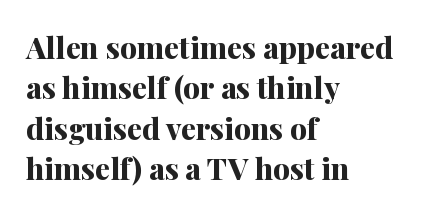
The image shows 30 px bold serif type, upright; set left-aligned, normal line spacing (1.35x), normal letter spacing, not underlined; medium stroke contrast and a medium x-height.
